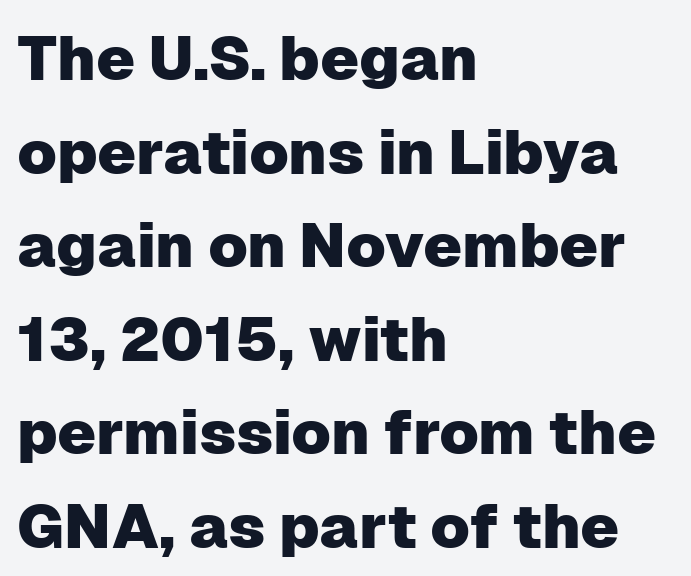
Letterform terminals end flat and unadorned throughout the passage. No italicization has been applied; the sample stays upright. Vertical spacing — default. Horizontal alignment here is leftward, the default for most running prose. Just letters on the line, the space beneath them empty. The face used here is proportionally spaced, like ordinary book or web type.
